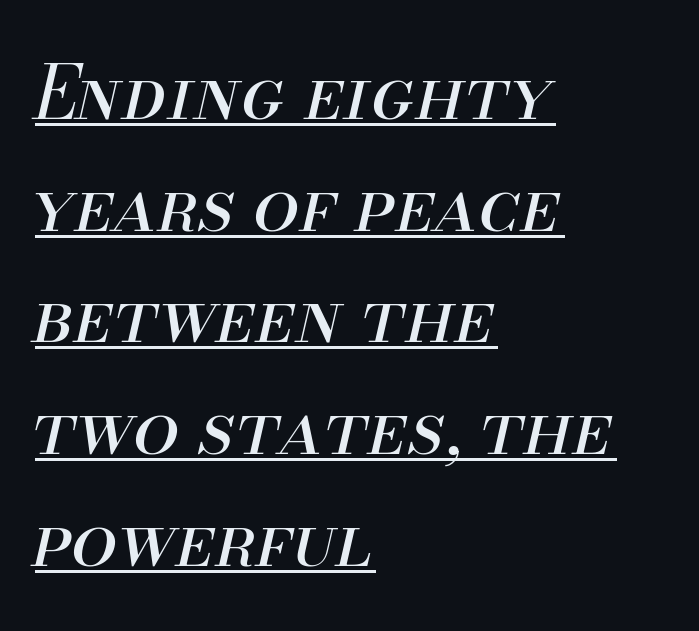
The image shows 74 px regular-weight type, italic (leaning right); set left-aligned, normal line spacing (1.51x), normal letter spacing, underlined; medium stroke contrast and a small x-height.
